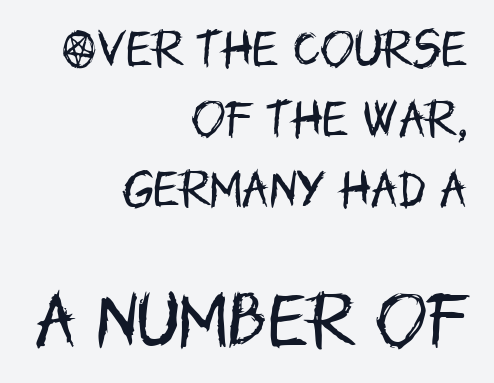
{"serif": "no", "italic": "no", "bold": "no", "weight": "regular", "width": "condensed", "stroke_contrast": "low", "x_height": "large", "monospaced": "no", "underline": "no", "align": "right", "line_spacing_ratio": 1.71, "letter_spacing": "normal", "letter_spacing_em": 0.0, "larger_block": "second", "size_ratio": 1.51, "glyph_px": 62}
